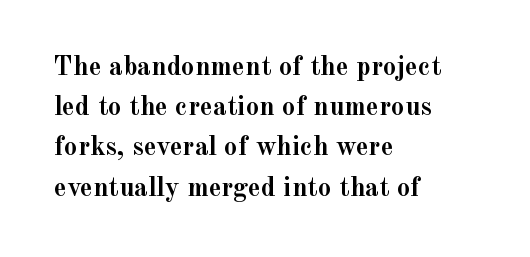
The image shows 27 px bold type, upright; set left-aligned, normal line spacing (1.49x), normal letter spacing, not underlined.
